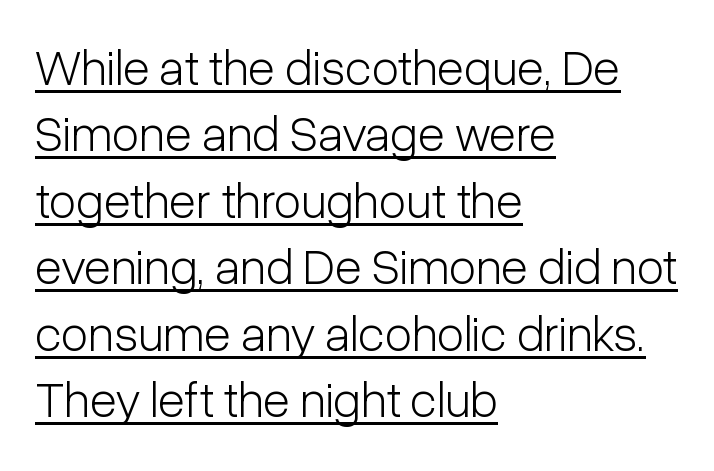
Q: Is the text bold? A: No.
Q: Is the text italic (slanted)? A: No, it is upright.
Q: Is the typeface a serif or a sans-serif typeface? A: Sans-serif.
Q: Is the text underlined? A: Yes.
Q: How is the paragraph aligned? A: Left-aligned.
Q: Is the spacing between letters normal or unusually wide? A: Normal.
Q: Is the spacing between lines tight, normal or loose? A: Normal.
Q: Width (condensed, normal, or wide)? A: Condensed.
Q: Stroke contrast? A: Low.
Q: x-height? A: Medium.
Q: Monospaced? A: No.
